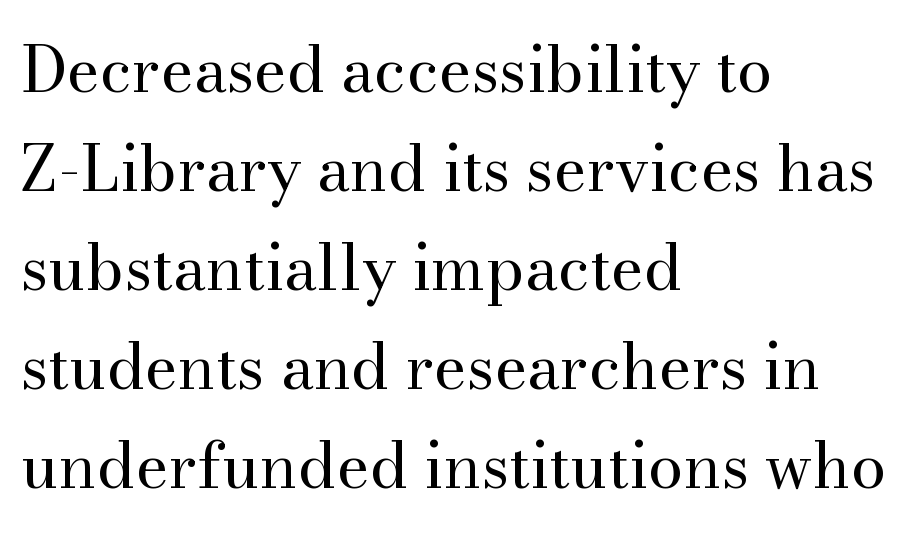
Q: Is the text bold? A: No.
Q: Is the text italic (slanted)? A: No, it is upright.
Q: Is the typeface a serif or a sans-serif typeface? A: Serif.
Q: Is the text underlined? A: No.
Q: How is the paragraph aligned? A: Left-aligned.
Q: Is the spacing between letters normal or unusually wide? A: Normal.
Q: Is the spacing between lines tight, normal or loose? A: Normal.
Q: Width (condensed, normal, or wide)? A: Normal.
Q: Stroke contrast? A: Medium.
Q: x-height? A: Small.
Q: Monospaced? A: No.
